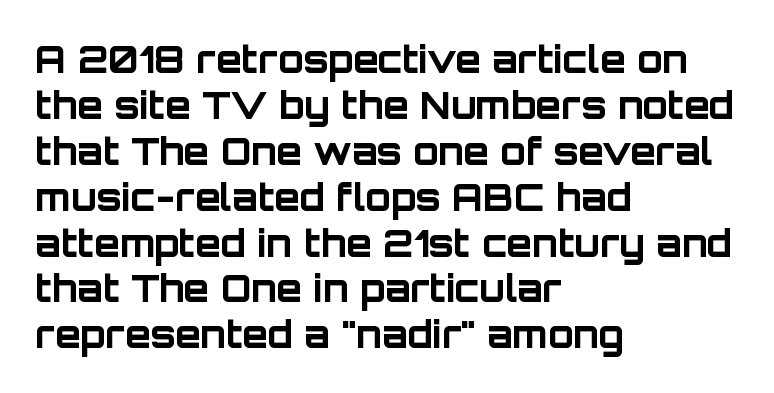
Here the glyphs are tracked normally, forming tight word shapes. These lines are set flush left with a ragged right edge. The sample has been set heavy, in full bold. Varying glyph widths throughout — classic text-font behaviour. This rendering employs a face without finishing strokes, i.e., a sans-serif.
